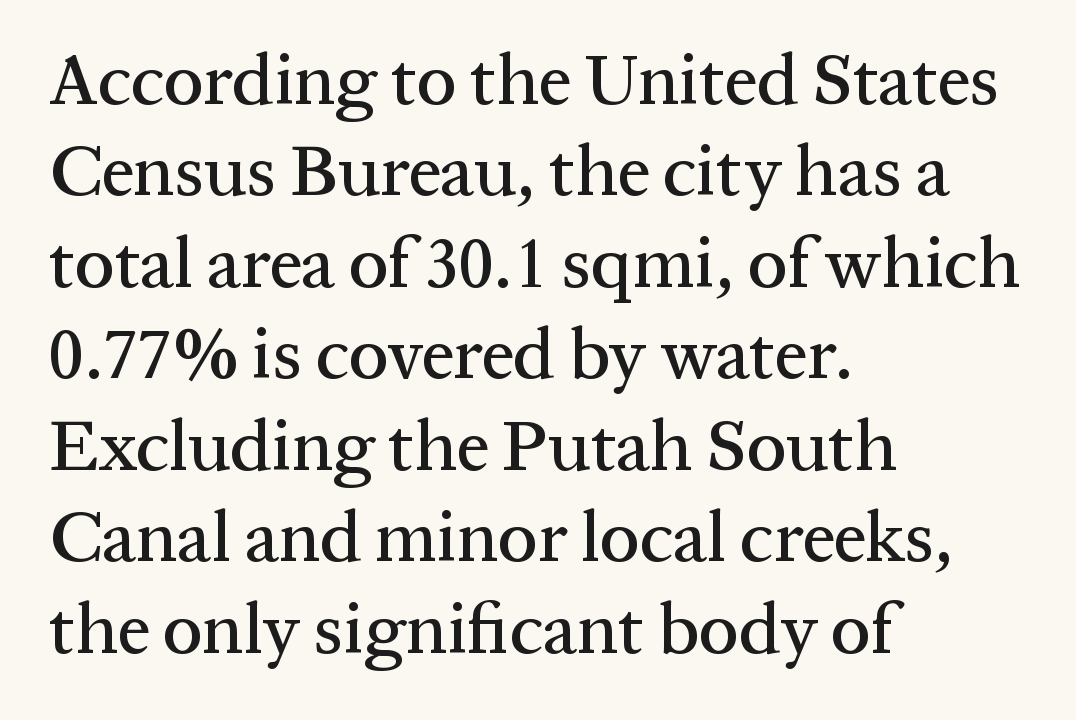
The image shows 72 px serif type, upright; set left-aligned, normal line spacing (1.27x), normal letter spacing, not underlined; medium stroke contrast and a medium x-height.
